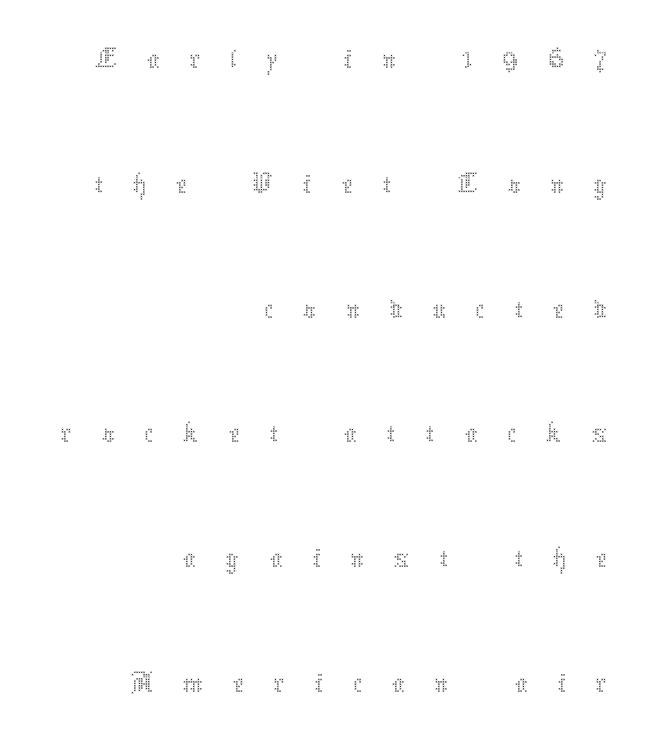
{"italic": "no", "bold": "no", "weight": "thin", "width": "normal", "stroke_contrast": "medium", "x_height": "medium", "monospaced": "no", "underline": "no", "align": "right", "line_spacing": "loose", "line_spacing_ratio": 1.92, "letter_spacing": "wide", "letter_spacing_em": 0.45, "glyph_px": 65}
